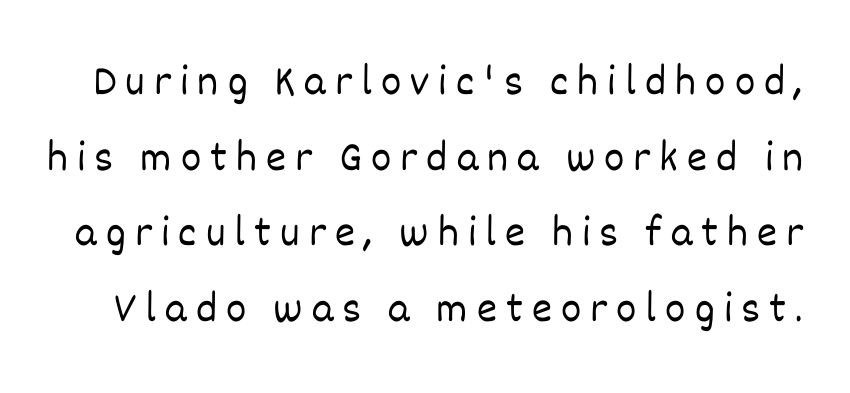
{"italic": "no", "bold": "no", "weight": "light", "width": "normal", "stroke_contrast": "low", "x_height": "large", "monospaced": "no", "underline": "no", "line_spacing_ratio": 1.76, "letter_spacing": "wide", "letter_spacing_em": 0.21, "glyph_px": 43}
